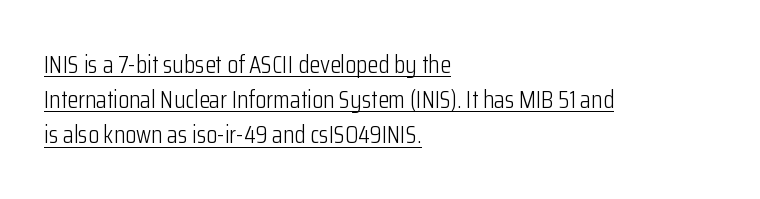
{"italic": "no", "bold": "no", "underline": "yes", "align": "left", "line_spacing": "normal", "line_spacing_ratio": 1.41, "letter_spacing": "normal", "letter_spacing_em": 0.0, "glyph_px": 25}
